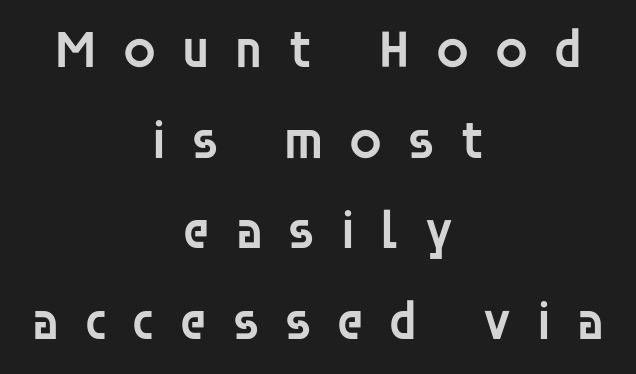
Q: Is the text bold? A: Semi-bold.
Q: Is the text italic (slanted)? A: No, it is upright.
Q: Is the typeface a serif or a sans-serif typeface? A: Sans-serif.
Q: Is the text underlined? A: No.
Q: How is the paragraph aligned? A: Centered.
Q: Is the spacing between letters normal or unusually wide? A: Unusually wide.
Q: Is the spacing between lines tight, normal or loose? A: Normal.
Q: Width (condensed, normal, or wide)? A: Normal.
Q: Stroke contrast? A: Low.
Q: x-height? A: Large.
Q: Monospaced? A: No.
